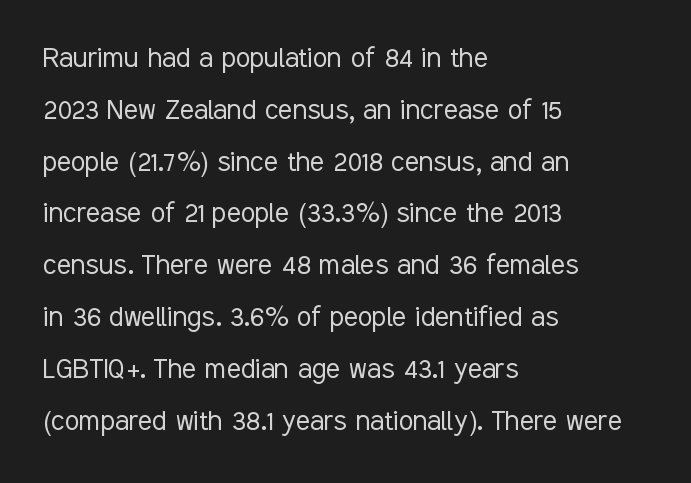
The image shows 33 px light, condensed sans-serif type, upright; set left-aligned, normal line spacing (1.57x), normal letter spacing, not underlined; low stroke contrast and a medium x-height.
